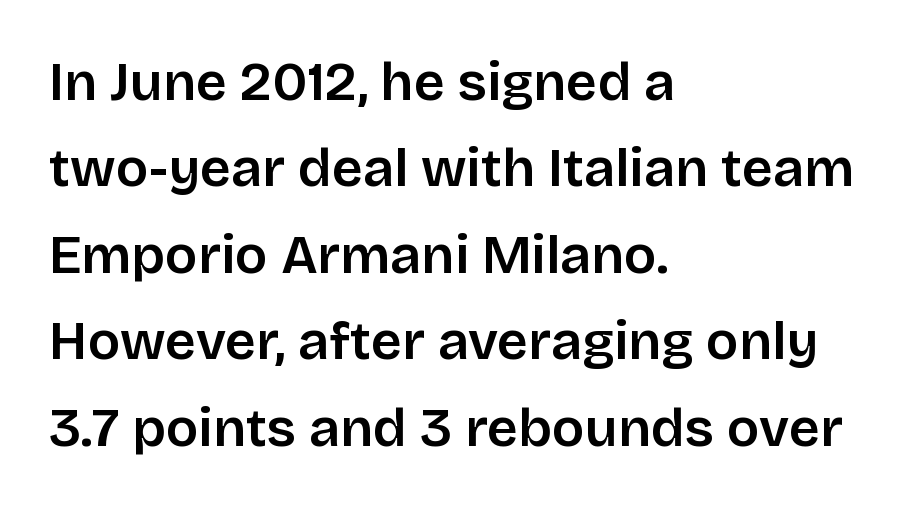
Each row of text sits above clean, open space. These lines are rendered in a variable-pitch font. No feet cap the strokes, marking this as sans-serif type. The characters look somewhat weighty, a semibold short of true bold.
